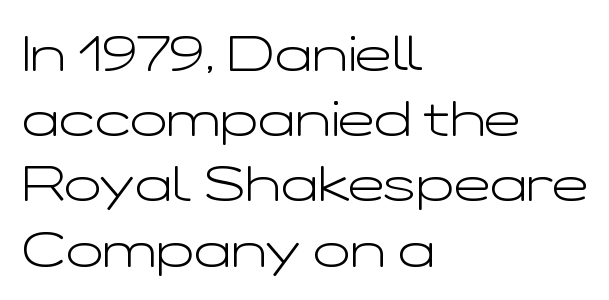
{"serif": "no", "italic": "no", "bold": "no", "weight": "light", "width": "wide", "stroke_contrast": "low", "x_height": "medium", "monospaced": "no", "underline": "no", "align": "left", "line_spacing": "normal", "line_spacing_ratio": 1.33, "letter_spacing": "normal", "letter_spacing_em": 0.0, "glyph_px": 49}
